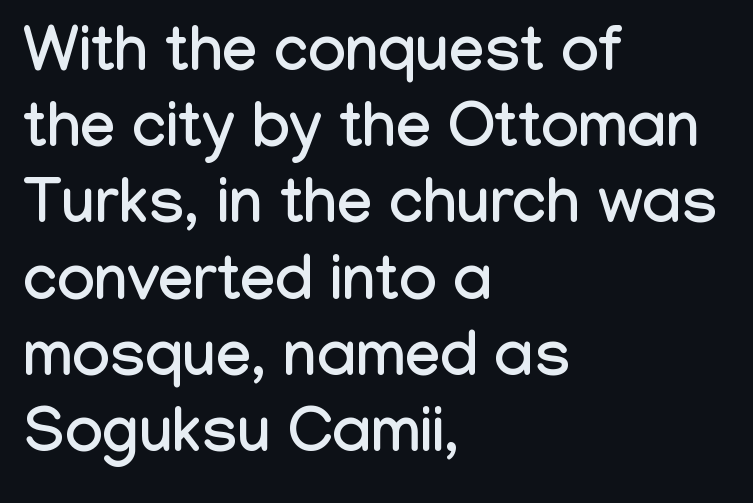
{"serif": "no", "italic": "no", "width": "condensed", "stroke_contrast": "low", "x_height": "medium", "monospaced": "no", "underline": "no", "align": "left", "line_spacing_ratio": 1.21, "letter_spacing": "normal", "letter_spacing_em": 0.0, "glyph_px": 63}
